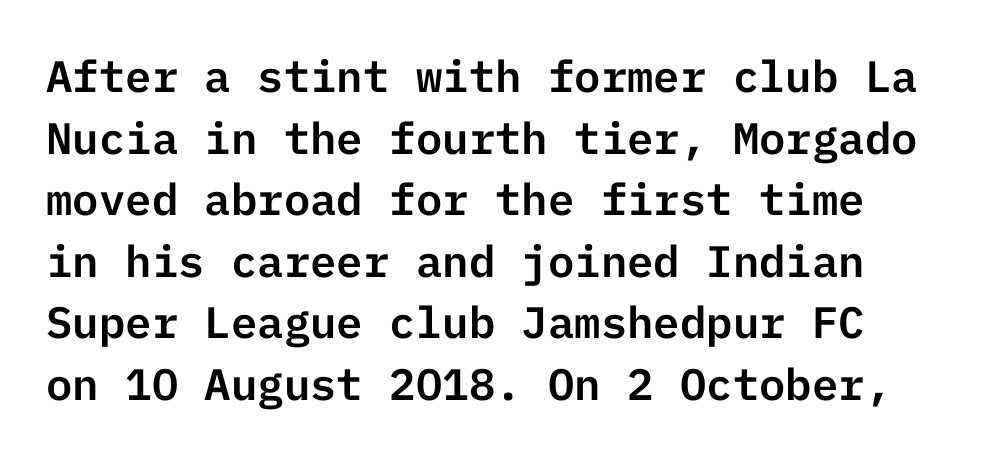
The image shows 44 px sans-serif type, upright; set normal line spacing (1.4x), normal letter spacing, not underlined; low stroke contrast and a medium x-height.
